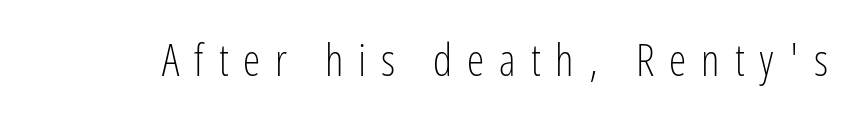
The image shows 44 px light, condensed sans-serif type, upright; set unusually wide letter spacing (+0.34 em), not underlined; low stroke contrast and a medium x-height.
